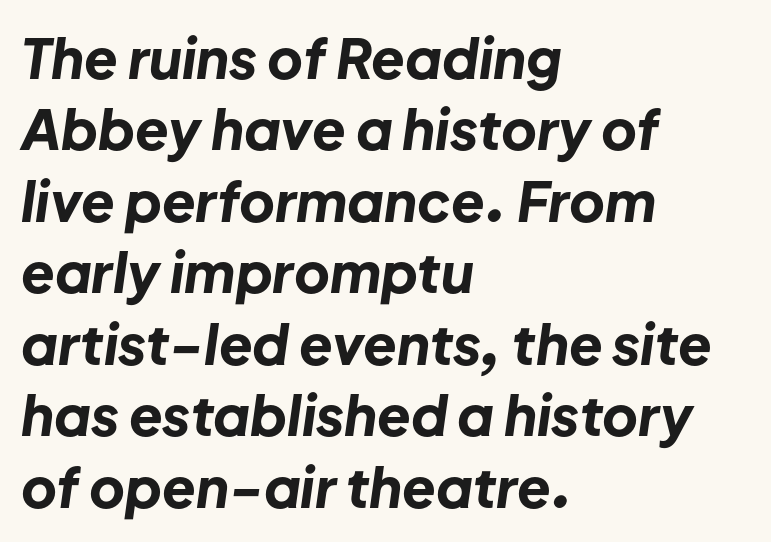
{"italic": "yes", "lean": "right", "slant_degrees": 8, "bold": "yes", "weight": "bold", "width": "normal", "stroke_contrast": "low", "x_height": "medium", "monospaced": "no", "underline": "no", "align": "left", "line_spacing": "normal", "line_spacing_ratio": 1.3, "letter_spacing": "normal", "letter_spacing_em": 0.0, "glyph_px": 55}
